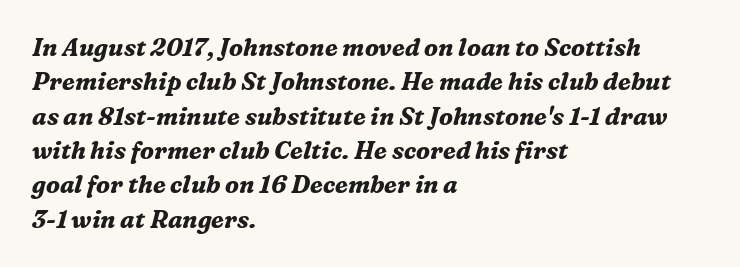
{"italic": "yes", "lean": "right", "slant_degrees": 16, "bold": "yes", "underline": "no", "align": "left", "line_spacing": "normal", "line_spacing_ratio": 1.43, "letter_spacing": "normal", "letter_spacing_em": 0.0, "glyph_px": 24}
